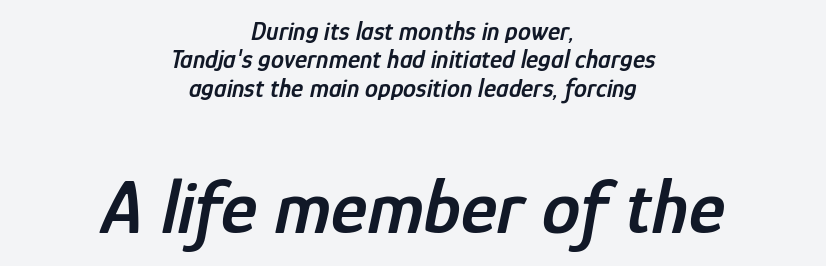
{"italic": "yes", "lean": "right", "slant_degrees": 12, "bold": "semi", "weight": "semibold", "width": "condensed", "stroke_contrast": "low", "x_height": "medium", "monospaced": "no", "underline": "no", "align": "center", "line_spacing": "tight", "line_spacing_ratio": 1.09, "letter_spacing": "normal", "letter_spacing_em": 0.0, "larger_block": "second", "size_ratio": 2.96, "glyph_px": 77}
